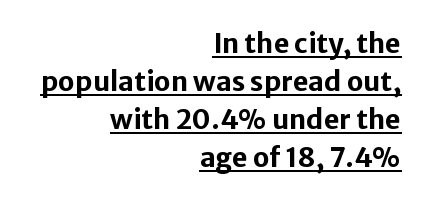
{"italic": "no", "bold": "yes", "underline": "yes", "align": "right", "line_spacing": "normal", "line_spacing_ratio": 1.41, "letter_spacing": "normal", "letter_spacing_em": 0.0, "glyph_px": 27}
